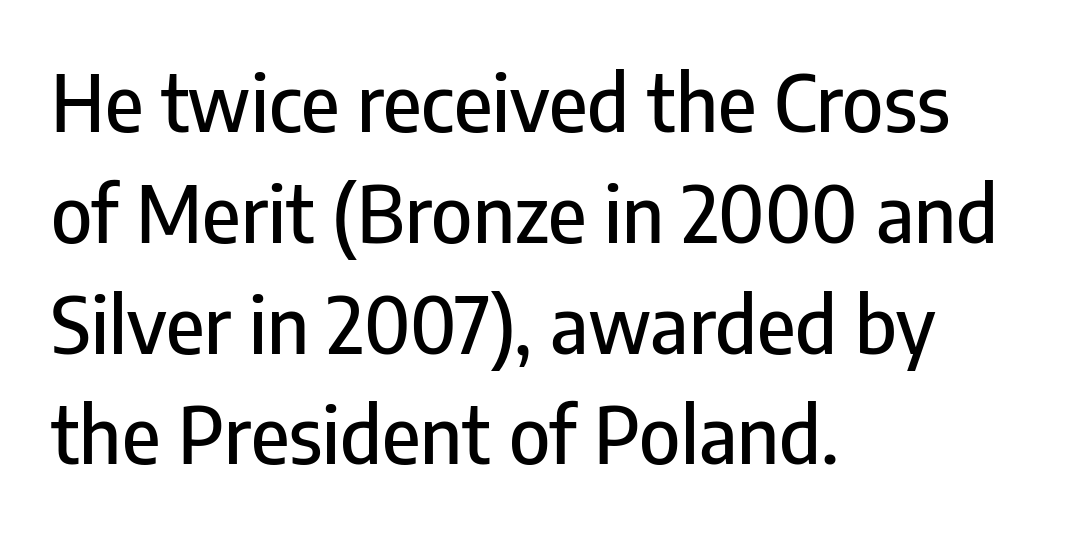
Font category for this specimen: sans-serif. In CSS terms this would be text-align: left. The letters advance in unequal steps, a hallmark of proportional type. Whoever set this chose a conventional vertical rhythm. Does extra space separate the letters? No, they use regular spacing.
